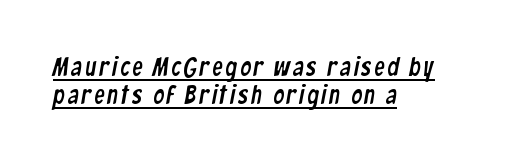
The image shows 26 px text type; set left-aligned, tight line spacing (1.06x), underlined.
